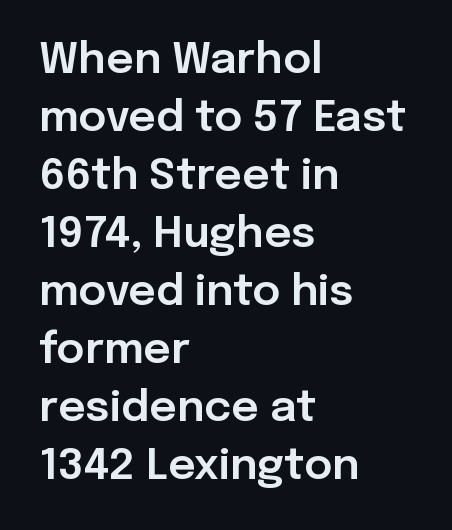
If you drew a line through each stem, it would be perfectly vertical. Spacing verdict: proportional, widths tailored to each character. Descenders hang freely into open space. The lines sit at an ordinary, default distance from one another. Between one letter and the next there's only the usual sliver of space.
